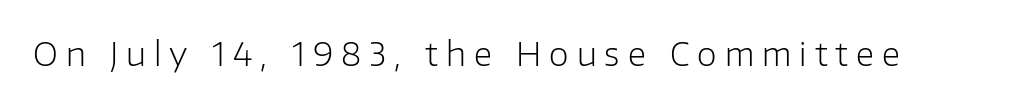
The image shows 32 px light sans-serif type, upright; set unusually wide letter spacing (+0.25 em), not underlined; low stroke contrast and a medium x-height.
